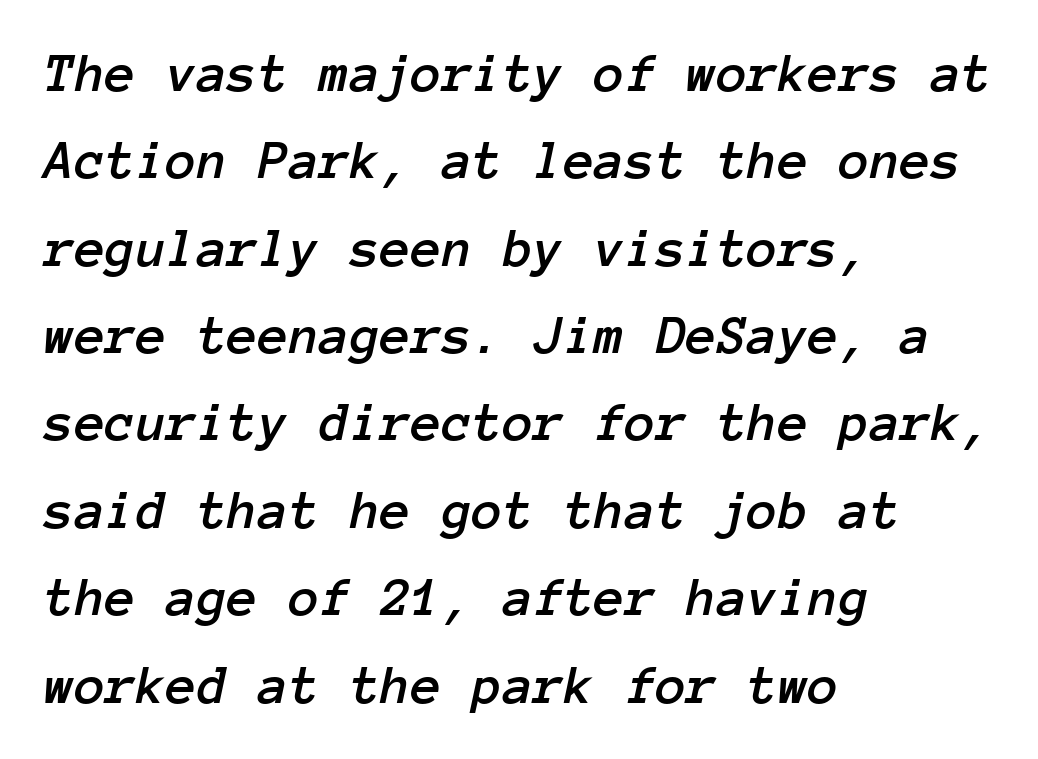
{"italic": "yes", "lean": "right", "slant_degrees": 12, "width": "normal", "stroke_contrast": "low", "x_height": "medium", "monospaced": "yes", "underline": "no", "align": "left", "line_spacing": "normal", "line_spacing_ratio": 1.56, "letter_spacing": "normal", "letter_spacing_em": 0.0, "glyph_px": 56}
